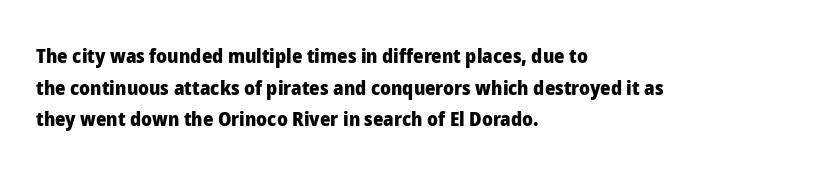
If you drew a line through each stem, it would be perfectly vertical. Nobody drew a line under any word here. A full-strength bold gives these letters their thick strokes. Honestly, the letter spacing is just normal — you wouldn't notice it. Left-aligned paragraph, ragged on the right.
